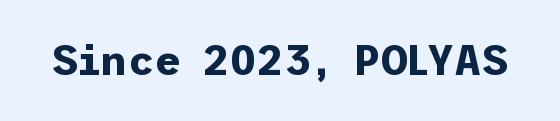
{"serif": "no", "italic": "no", "bold": "yes", "weight": "bold", "width": "normal", "stroke_contrast": "low", "x_height": "medium", "underline": "no", "letter_spacing": "normal", "letter_spacing_em": 0.0, "glyph_px": 42}
